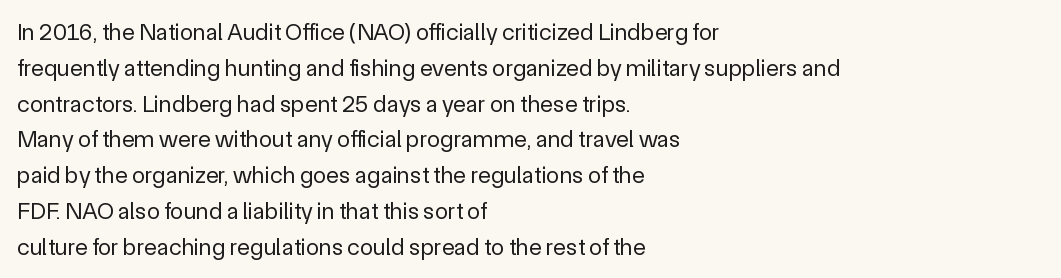
The setting favours the left margin, as ordinary paragraphs usually do. Upright lettering throughout. Letter spacing: default. No chunkiness to these letters — they're not bold.
